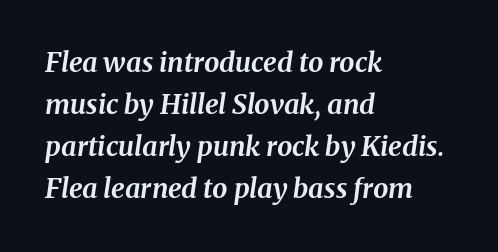
{"italic": "yes", "lean": "right", "slant_degrees": 8, "bold": "yes", "underline": "no", "align": "left", "line_spacing": "normal", "line_spacing_ratio": 1.56, "letter_spacing": "normal", "letter_spacing_em": 0.0, "glyph_px": 27}
